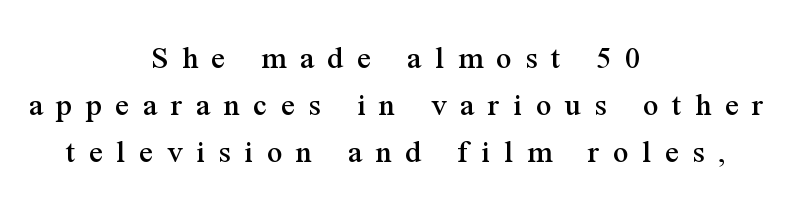
Q: Is the text italic (slanted)? A: No, it is upright.
Q: Is the typeface a serif or a sans-serif typeface? A: Serif.
Q: Is the text underlined? A: No.
Q: How is the paragraph aligned? A: Centered.
Q: Is the spacing between letters normal or unusually wide? A: Unusually wide.
Q: Is the spacing between lines tight, normal or loose? A: Normal.
Q: Width (condensed, normal, or wide)? A: Normal.
Q: Stroke contrast? A: Medium.
Q: x-height? A: Medium.
Q: Monospaced? A: No.
